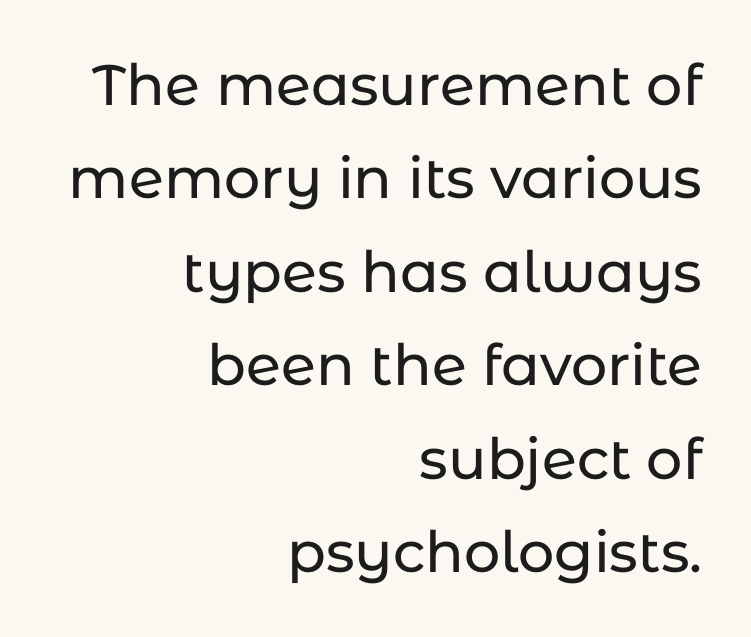
{"serif": "no", "italic": "no", "width": "normal", "stroke_contrast": "low", "x_height": "medium", "monospaced": "no", "underline": "no", "align": "right", "line_spacing": "normal", "line_spacing_ratio": 1.64, "letter_spacing": "normal", "letter_spacing_em": 0.0, "glyph_px": 57}
